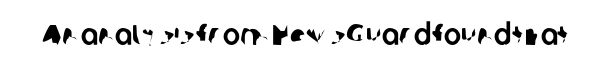
Q: Is the typeface a serif or a sans-serif typeface? A: Sans-serif.
Q: Is the text underlined? A: No.
Q: Is the spacing between letters normal or unusually wide? A: Normal.
Q: Width (condensed, normal, or wide)? A: Normal.
Q: Stroke contrast? A: Low.
Q: x-height? A: Medium.
Q: Monospaced? A: No.
